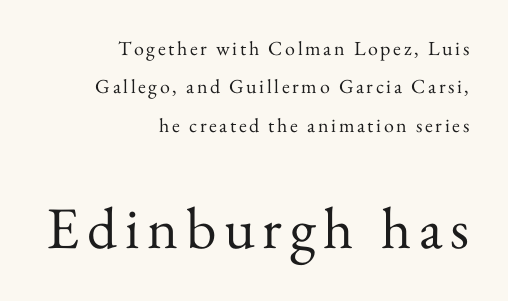
Type without underlining. In this sample the second text group is rendered at the bigger scale. Note the varied advance widths — an 'i' is clearly narrower than an 'm'. Each line ends at the same right margin while the left side varies. Successive baselines arrive slowly, with a big drop between each. I'd call this a serif setting — the letters wear small feet.
